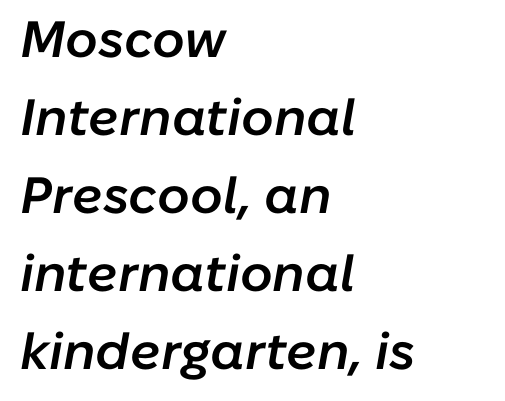
Q: Is the text bold? A: Semi-bold.
Q: Is the text italic (slanted)? A: Yes, it leans right by about 10 degrees.
Q: Is the text underlined? A: No.
Q: How is the paragraph aligned? A: Left-aligned.
Q: Is the spacing between letters normal or unusually wide? A: Normal.
Q: Is the spacing between lines tight, normal or loose? A: Normal.
Q: Width (condensed, normal, or wide)? A: Normal.
Q: Stroke contrast? A: Low.
Q: x-height? A: Medium.
Q: Monospaced? A: No.
